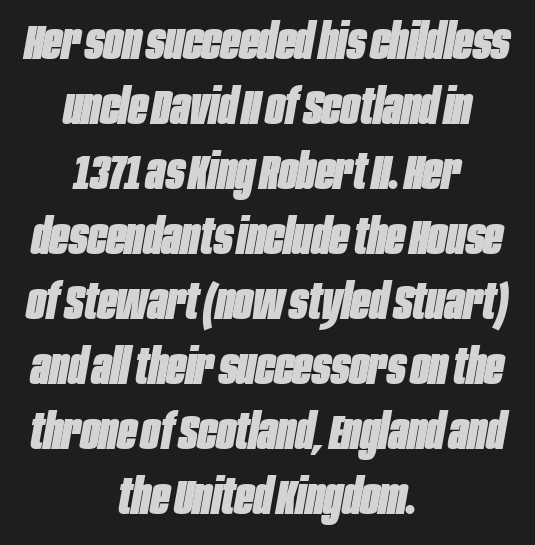
The face used here is proportionally spaced, like ordinary book or web type. The passage is arranged like a title page — every line centered. Is the letter spacing exaggerated? No — it looks like the ordinary default. Style check: oblique. Whoever set this chose a conventional vertical rhythm. Typesetter's note: full bold, strokes at maximum text heaviness.
